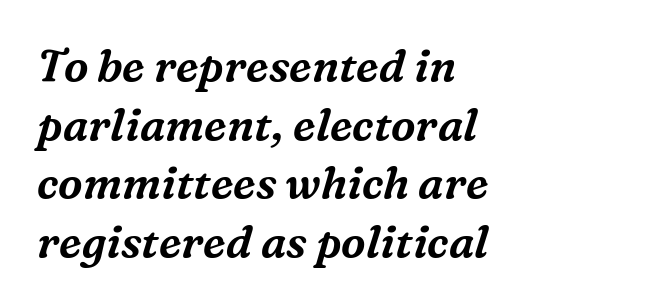
Q: Is the text italic (slanted)? A: Yes, it leans right by about 16 degrees.
Q: Is the typeface a serif or a sans-serif typeface? A: Serif.
Q: Is the text underlined? A: No.
Q: How is the paragraph aligned? A: Left-aligned.
Q: Is the spacing between letters normal or unusually wide? A: Normal.
Q: Is the spacing between lines tight, normal or loose? A: Normal.
Q: Width (condensed, normal, or wide)? A: Normal.
Q: Stroke contrast? A: Medium.
Q: x-height? A: Medium.
Q: Monospaced? A: No.
